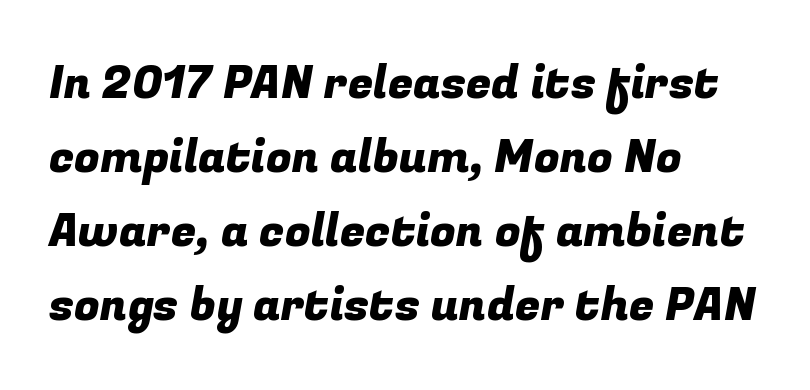
The image shows 46 px sans-serif type; set left-aligned, normal line spacing (1.61x), normal letter spacing, not underlined; low stroke contrast and a medium x-height.
